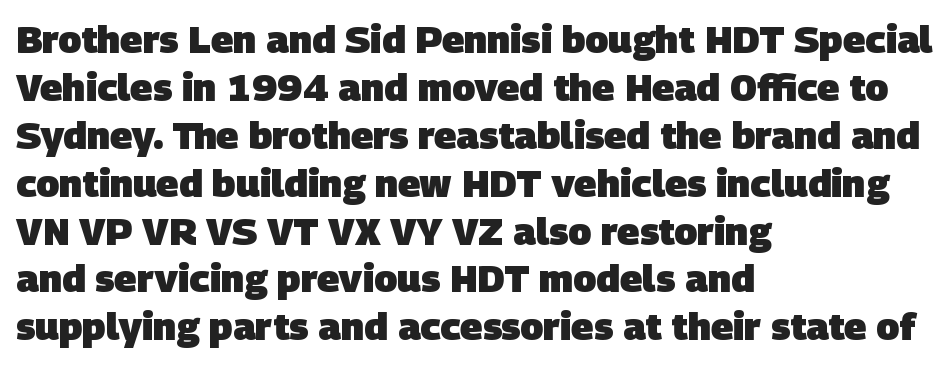
The image shows 38 px heavy sans-serif type; set left-aligned, normal line spacing (1.26x), normal letter spacing, not underlined; low stroke contrast and a large x-height.
